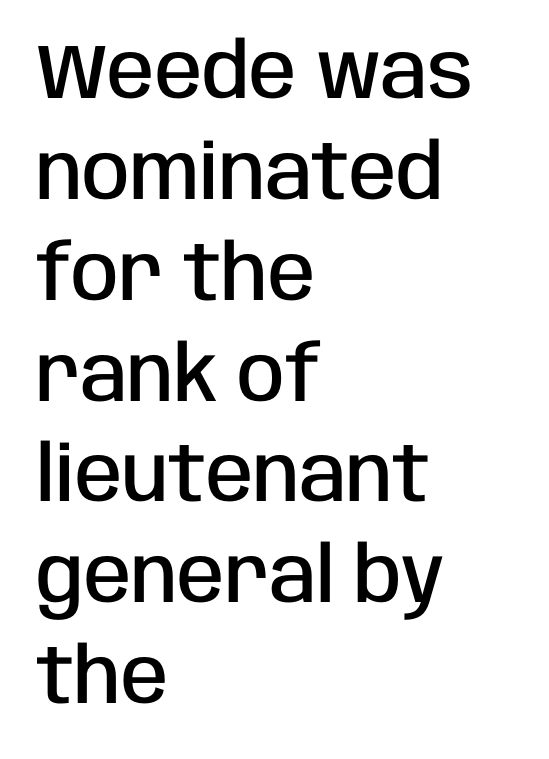
The image shows 77 px semibold, condensed sans-serif type, upright; set left-aligned, normal line spacing (1.31x), normal letter spacing, not underlined; low stroke contrast and a large x-height.
